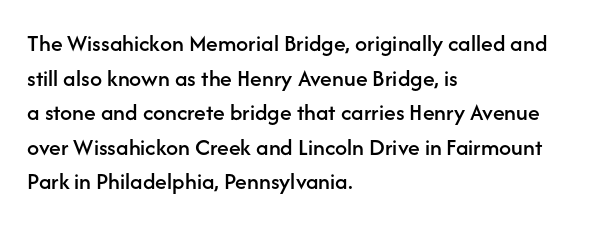
The compositor pushed each line to the left boundary. Compared with typical paragraphs, the rows here are spaced about the same. Here the glyphs are tracked normally, forming tight word shapes. Check the space under the baseline: it is left empty. You can tell it's not italic because the verticals are truly vertical.
